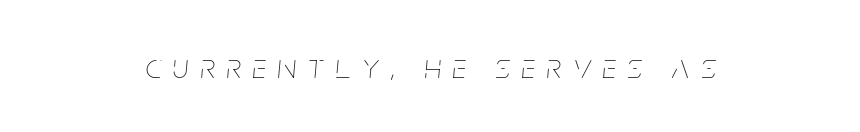
The rendering uses natural spacing where letterforms have individual widths. The typesetting does not lean heavy: it is not bold. Compared with a flush-left layout, this one balances lines on the center instead. Someone cranked the tracking dial way up on this one. Emphasis-style slanted type is in use. Rule under the text: the space is simply empty.
